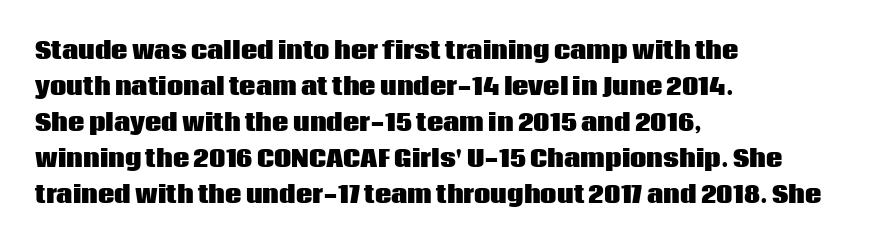
The image shows 23 px bold type, upright; set left-aligned, normal line spacing (1.56x), normal letter spacing, not underlined.
